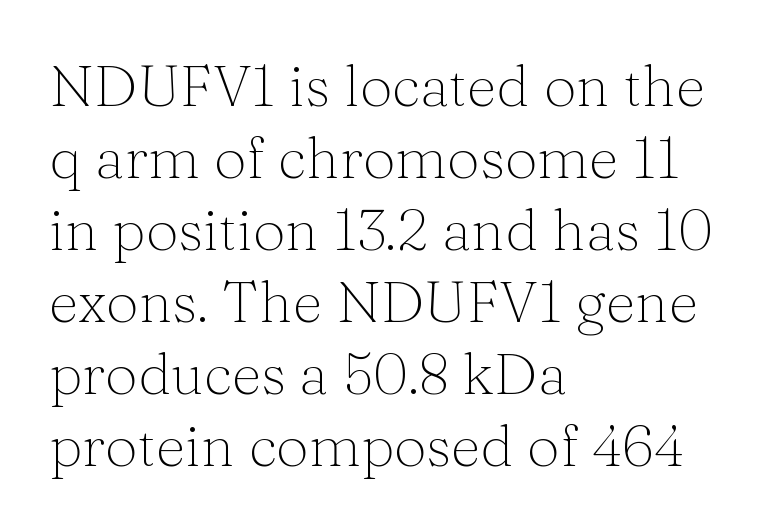
Q: Is the text bold? A: No.
Q: Is the text italic (slanted)? A: No, it is upright.
Q: Is the typeface a serif or a sans-serif typeface? A: Serif.
Q: Is the text underlined? A: No.
Q: How is the paragraph aligned? A: Left-aligned.
Q: Is the spacing between letters normal or unusually wide? A: Normal.
Q: Width (condensed, normal, or wide)? A: Normal.
Q: Stroke contrast? A: Medium.
Q: x-height? A: Medium.
Q: Monospaced? A: No.
